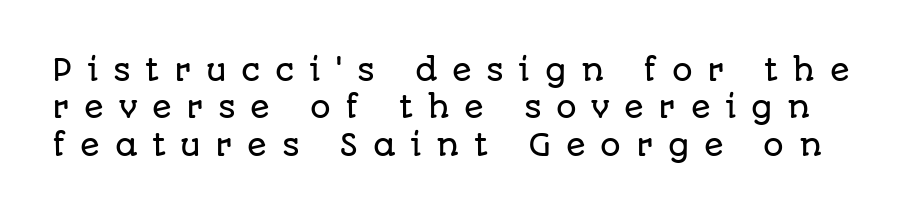
Q: Is the text italic (slanted)? A: No, it is upright.
Q: Is the typeface a serif or a sans-serif typeface? A: Sans-serif.
Q: Is the text underlined? A: No.
Q: Is the spacing between letters normal or unusually wide? A: Unusually wide.
Q: Is the spacing between lines tight, normal or loose? A: Normal.
Q: Width (condensed, normal, or wide)? A: Normal.
Q: Stroke contrast? A: Low.
Q: x-height? A: Large.
Q: Monospaced? A: No.
